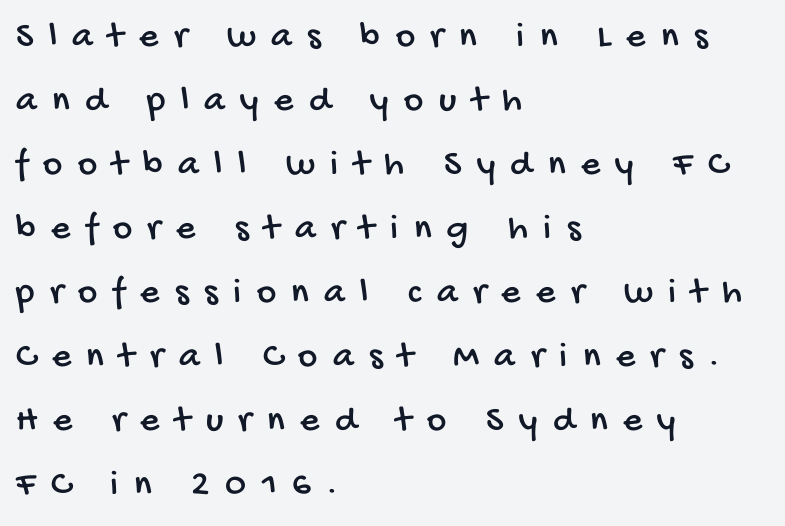
The face used here is proportionally spaced, like ordinary book or web type. The paragraph shown leans on its left margin. Check the space under the baseline: it is left empty. Regarding serifs, this sample does without them. This sample uses expanded letter spacing, leaving extra air between glyphs.
